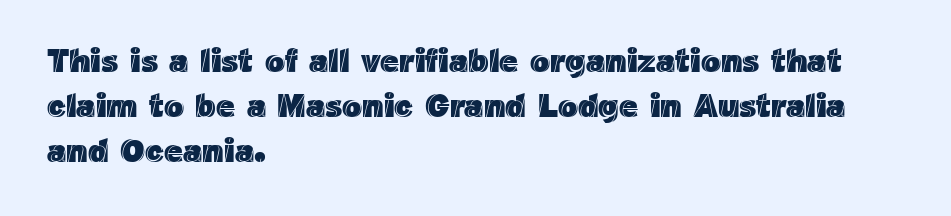
{"italic": "no", "width": "normal", "x_height": "medium", "monospaced": "no", "underline": "no", "align": "left", "line_spacing": "normal", "line_spacing_ratio": 1.36, "letter_spacing": "normal", "letter_spacing_em": 0.0, "glyph_px": 33}
